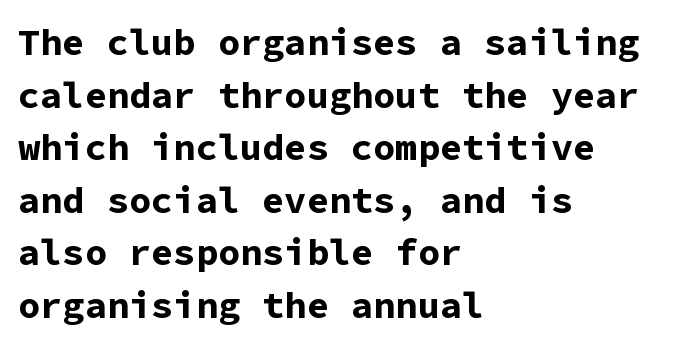
{"serif": "no", "italic": "no", "bold": "yes", "weight": "bold", "width": "normal", "stroke_contrast": "low", "x_height": "medium", "monospaced": "yes", "underline": "no", "align": "left", "line_spacing": "normal", "line_spacing_ratio": 1.42, "letter_spacing": "normal", "letter_spacing_em": 0.0, "glyph_px": 37}
